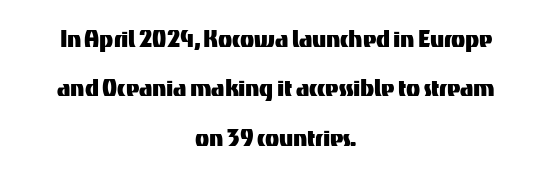
The image shows 29 px sans-serif type, upright; set centered, normal line spacing (1.7x), normal letter spacing, not underlined; medium stroke contrast and a medium x-height.
